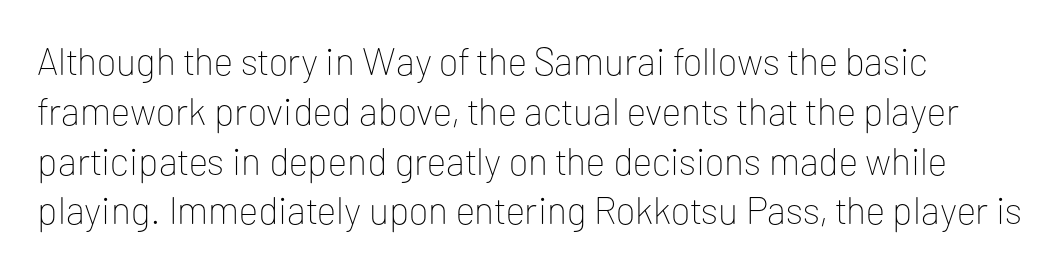
Serifs: no, the terminals of the letterforms are clean. The block of text has a typical density, with ordinary space between rows. The face used here is rendered with its standard letterfit. The lettering holds an erect, upright posture throughout. Stems and bowls with no extra thickness — not bold.
